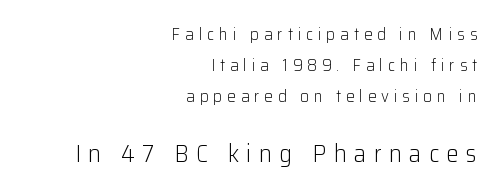
Q: Is the text bold? A: No.
Q: Is the text italic (slanted)? A: No, it is upright.
Q: Is the text underlined? A: No.
Q: How is the paragraph aligned? A: Right-aligned.
Q: Is the spacing between letters normal or unusually wide? A: Unusually wide.
Q: Which block of text is set in a larger size, the first (top) or the second (bottom)? A: The second (bottom) one.
